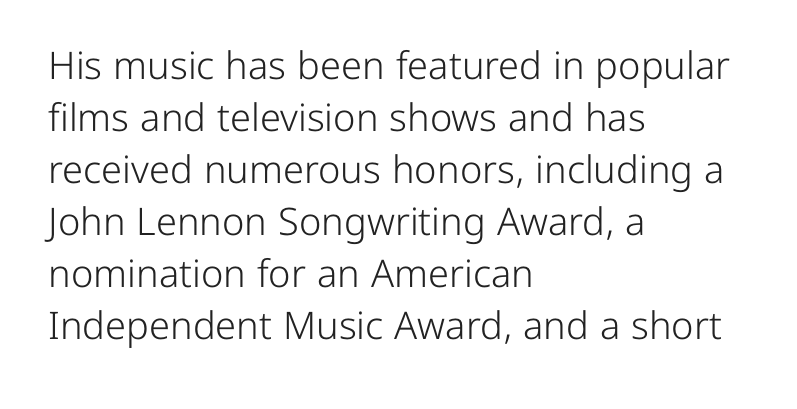
Q: Is the text bold? A: No.
Q: Is the text italic (slanted)? A: No, it is upright.
Q: Is the typeface a serif or a sans-serif typeface? A: Sans-serif.
Q: Is the text underlined? A: No.
Q: How is the paragraph aligned? A: Left-aligned.
Q: Is the spacing between letters normal or unusually wide? A: Normal.
Q: Is the spacing between lines tight, normal or loose? A: Normal.
Q: Width (condensed, normal, or wide)? A: Normal.
Q: Stroke contrast? A: Low.
Q: x-height? A: Medium.
Q: Monospaced? A: No.
